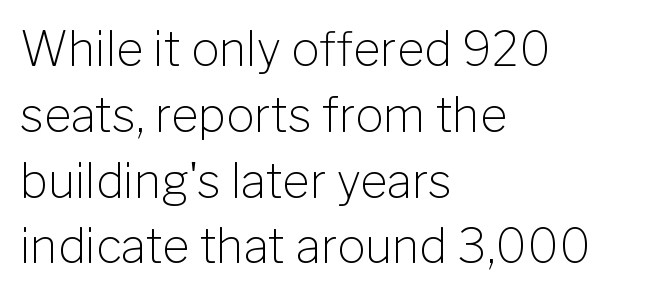
Look at the tracking — it's just the regular setting, nothing added. Compared with a typical body face, this is equally light or lighter still. Vertical strokes here are truly vertical. Proportional: the letters do not fall into vertical columns. Clear beneath every line of the passage.
